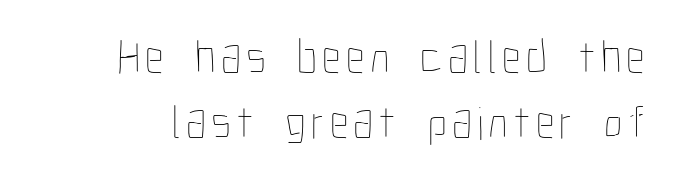
{"italic": "no", "bold": "no", "weight": "thin", "width": "condensed", "stroke_contrast": "low", "x_height": "medium", "monospaced": "no", "underline": "no", "line_spacing": "normal", "line_spacing_ratio": 1.38, "glyph_px": 47}
